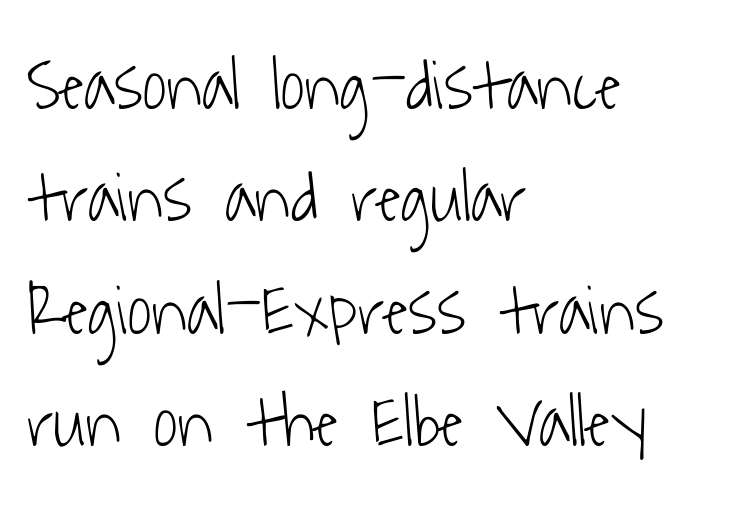
On a weight scale, this lands at 450 or below. Regarding serifs, this sample does without them. No extra tracking has been applied to these lines. The face used here is proportionally spaced, like ordinary book or web type. This sample is left-justified, so line endings fall wherever the words run out.
